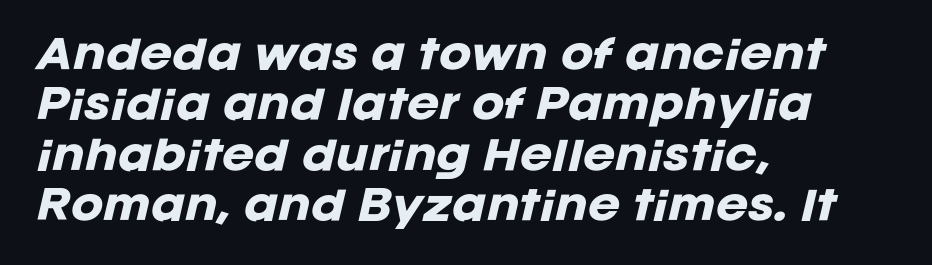
The face used here is proportionally spaced, like ordinary book or web type. Chunky letters — that's bold for sure. The horizontal fit of the characters is conventional and even. Leading matches the norm, producing a regular column. The specimen omits any rule beneath the text block's lines.
